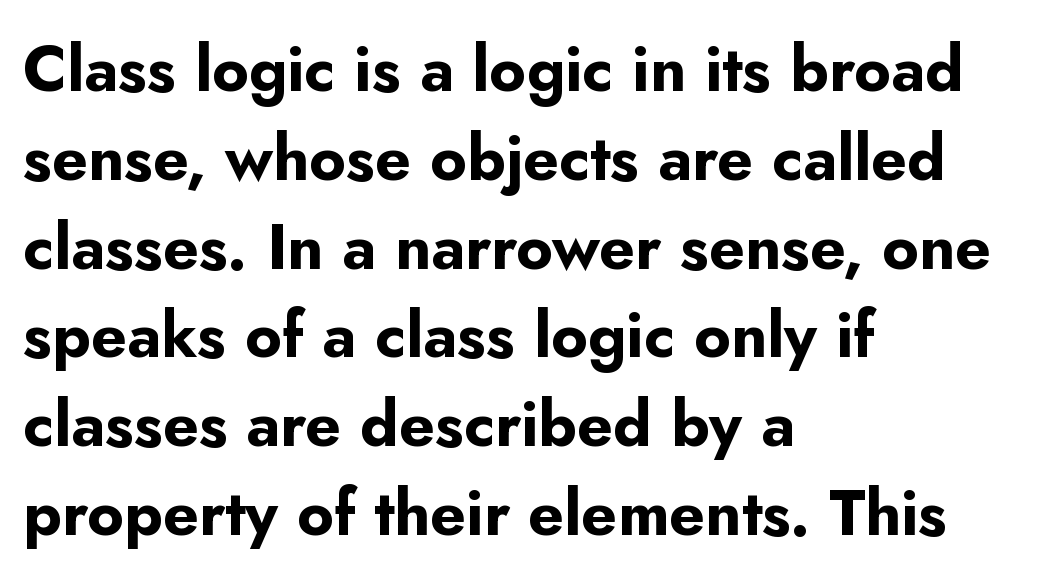
Q: Is the text bold? A: Yes.
Q: Is the text italic (slanted)? A: No, it is upright.
Q: Is the typeface a serif or a sans-serif typeface? A: Sans-serif.
Q: Is the text underlined? A: No.
Q: How is the paragraph aligned? A: Left-aligned.
Q: Is the spacing between letters normal or unusually wide? A: Normal.
Q: Is the spacing between lines tight, normal or loose? A: Normal.
Q: Width (condensed, normal, or wide)? A: Normal.
Q: Stroke contrast? A: Low.
Q: x-height? A: Small.
Q: Monospaced? A: No.
